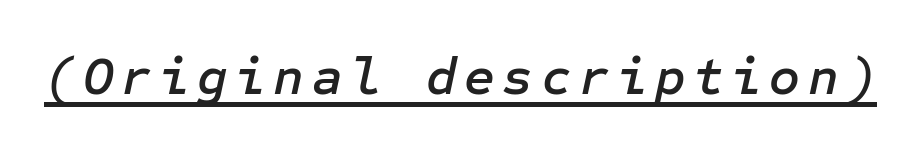
Q: Is the text italic (slanted)? A: Yes, it leans right by about 12 degrees.
Q: Is the text underlined? A: Yes.
Q: Width (condensed, normal, or wide)? A: Normal.
Q: Stroke contrast? A: Low.
Q: x-height? A: Medium.
